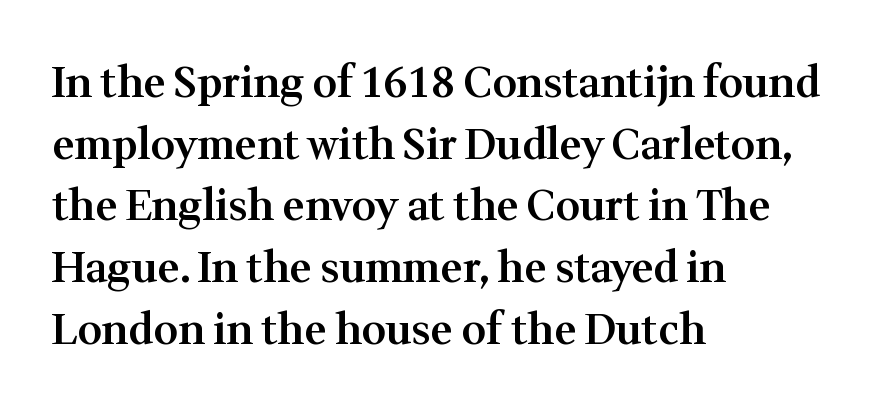
Default kerning and tracking; the words read as compact shapes. The font's upright variant was chosen for this text. Looks like regular typesetting: each glyph gets only the width it needs. The passage shown is typeset with a serif family. The compositor pushed each line to the left boundary. The leading is moderate, giving the passage an even texture.
